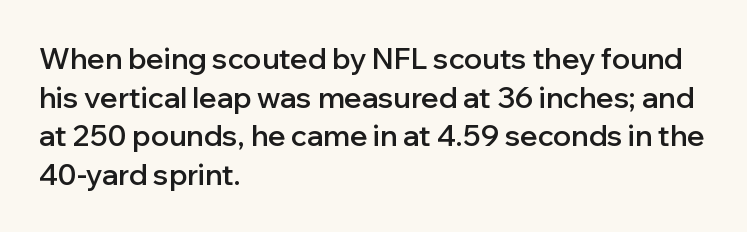
Q: Is the text bold? A: Semi-bold.
Q: Is the text italic (slanted)? A: No, it is upright.
Q: Is the typeface a serif or a sans-serif typeface? A: Sans-serif.
Q: Is the text underlined? A: No.
Q: How is the paragraph aligned? A: Left-aligned.
Q: Is the spacing between letters normal or unusually wide? A: Normal.
Q: Is the spacing between lines tight, normal or loose? A: Normal.
Q: Width (condensed, normal, or wide)? A: Normal.
Q: Stroke contrast? A: Low.
Q: x-height? A: Medium.
Q: Monospaced? A: No.
